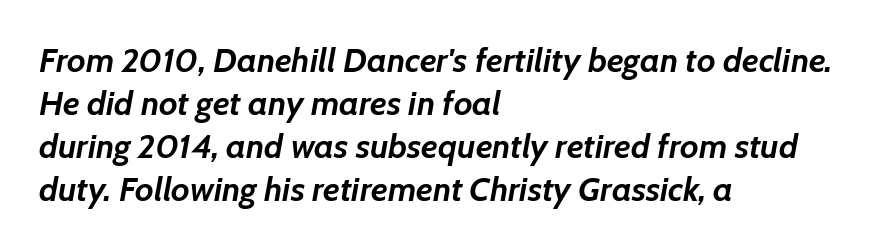
These lines sit exactly where default settings would place them. The ragged edge is on the right, which tells us the setting is flush left. Quick note: italic. The foot of each line stays bare and open. Does the weight exceed regular? Yes, all the way to bold.
